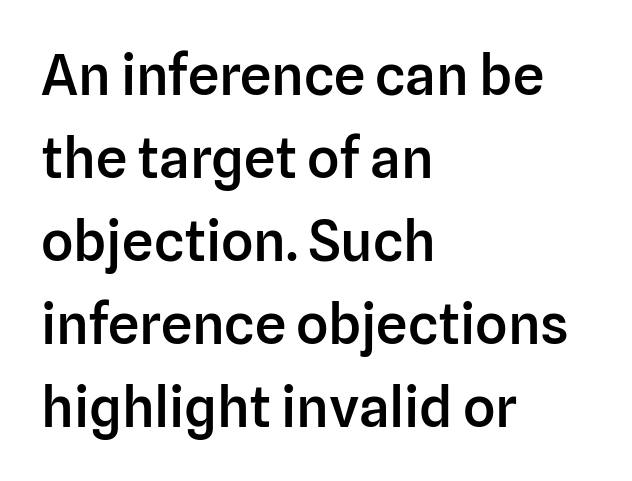
The image shows 56 px semibold sans-serif type, upright; set left-aligned, normal line spacing (1.48x), normal letter spacing, not underlined; low stroke contrast and a medium x-height.
